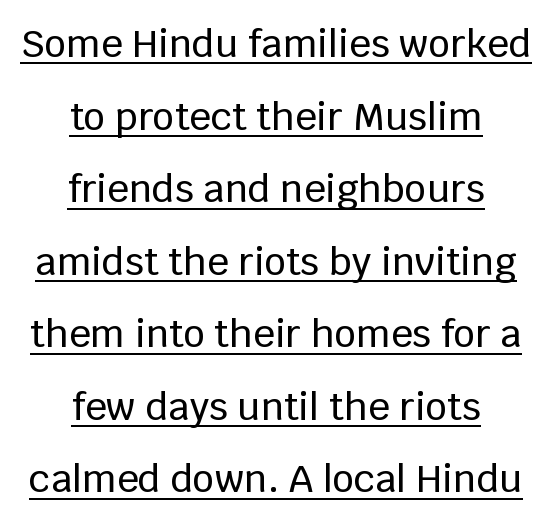
This rendering leaves character spacing at its baseline value. The letters advance in unequal steps, a hallmark of proportional type. This sample uses a sans-serif face. Compared with undecorated copy, this sample adds a rule below the words. This block would shrink considerably if given ordinary leading; it's expanded now. Rendered with straight, roman letterforms.
